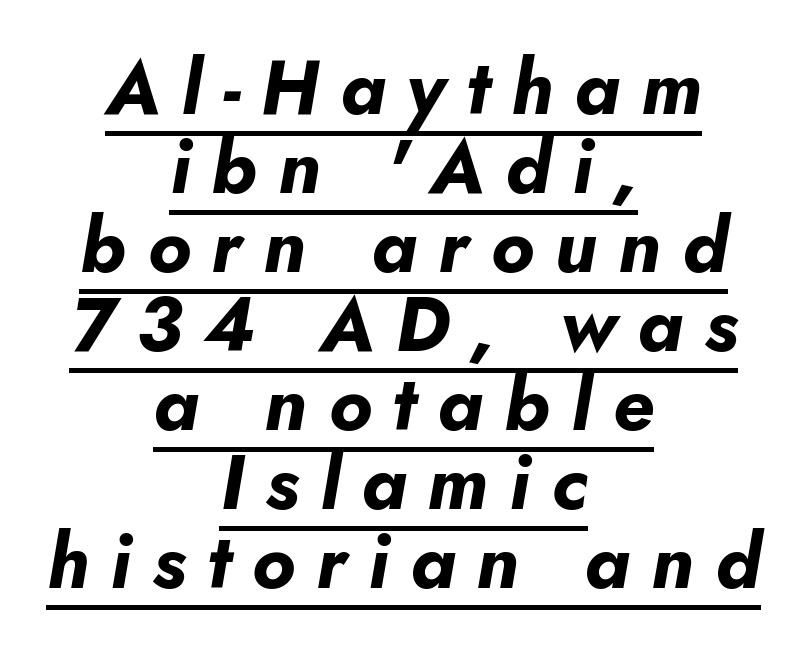
Q: Is the text bold? A: Yes.
Q: Is the text italic (slanted)? A: Yes, it leans right by about 10 degrees.
Q: Is the text underlined? A: Yes.
Q: How is the paragraph aligned? A: Centered.
Q: Is the spacing between letters normal or unusually wide? A: Unusually wide.
Q: Is the spacing between lines tight, normal or loose? A: Tight.
Q: Width (condensed, normal, or wide)? A: Normal.
Q: Stroke contrast? A: Low.
Q: x-height? A: Small.
Q: Monospaced? A: No.
